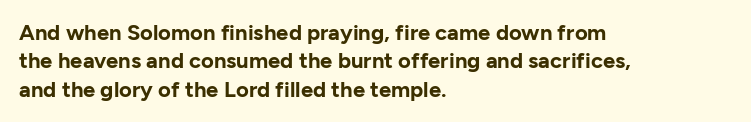
Q: Is the text bold? A: Yes.
Q: Is the text italic (slanted)? A: No, it is upright.
Q: Is the text underlined? A: No.
Q: How is the paragraph aligned? A: Left-aligned.
Q: Is the spacing between letters normal or unusually wide? A: Normal.
Q: Is the spacing between lines tight, normal or loose? A: Normal.
